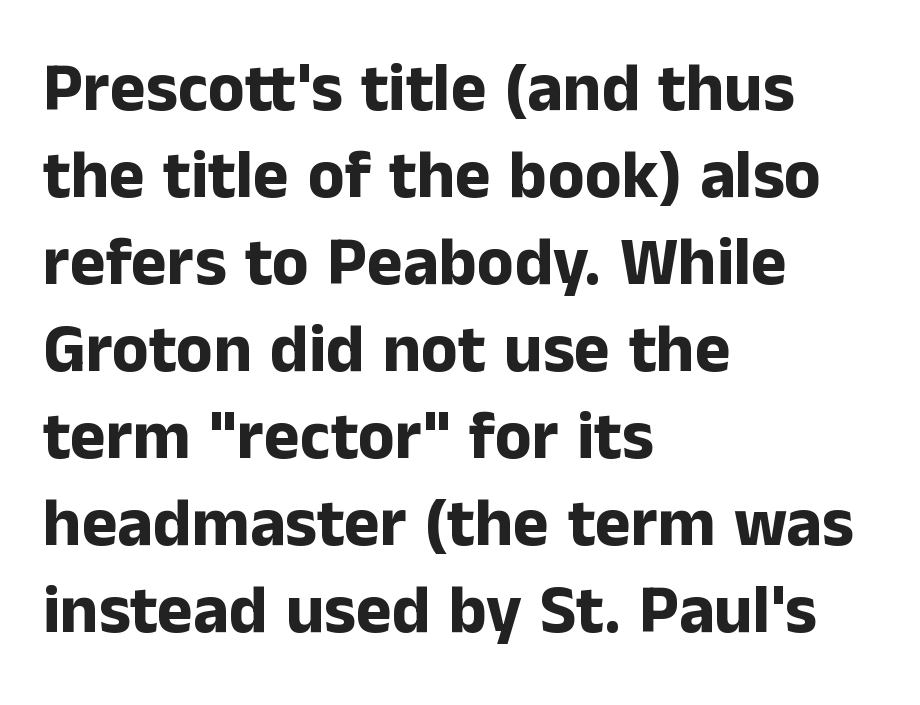
The image shows 68 px bold sans-serif type, upright; set left-aligned, normal line spacing (1.28x), normal letter spacing, not underlined; low stroke contrast and a medium x-height.
